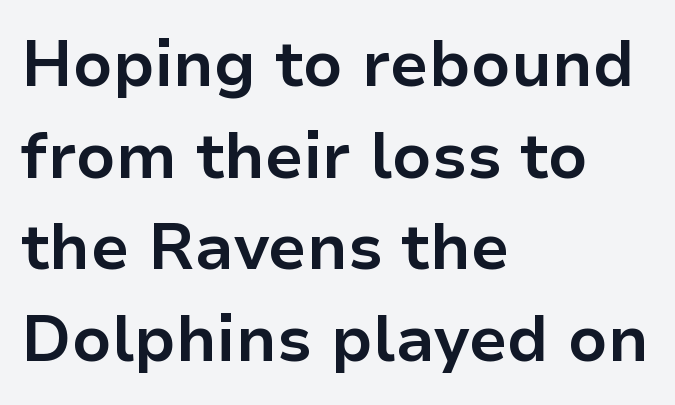
Is there any slant? The stems are plumb. These lines are rendered in a variable-pitch font. In terms of letterform style, serifs are entirely absent. The rendering uses a bold face; every stroke is thick and dark. Horizontally, the lines are justified to the leading edge only. Here the glyphs are tracked normally, forming tight word shapes.
